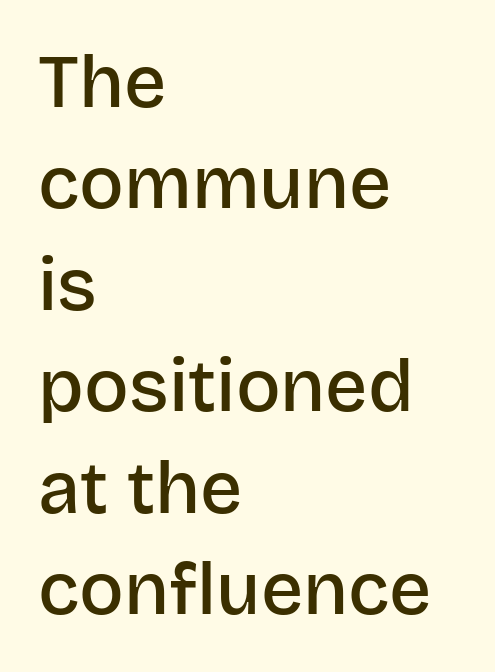
The image shows 74 px semibold sans-serif type, upright; set left-aligned, normal line spacing (1.37x), normal letter spacing, not underlined; low stroke contrast and a large x-height.
